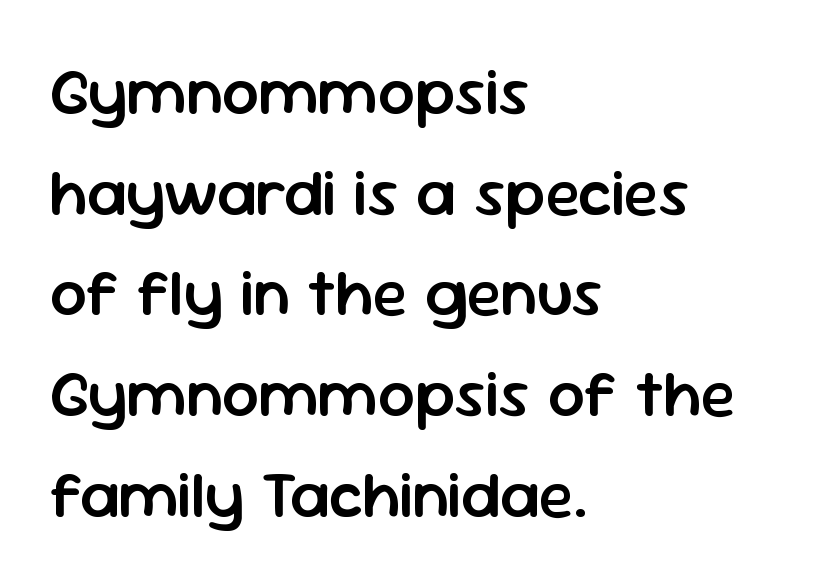
Students, note that the glyphs here touch the page at normal intervals. Horizontally, the lines are justified to the leading edge only. The glyphs are unaccompanied by any horizontal stroke below them. In terms of weight, the rendering is demibold, just under bold.
